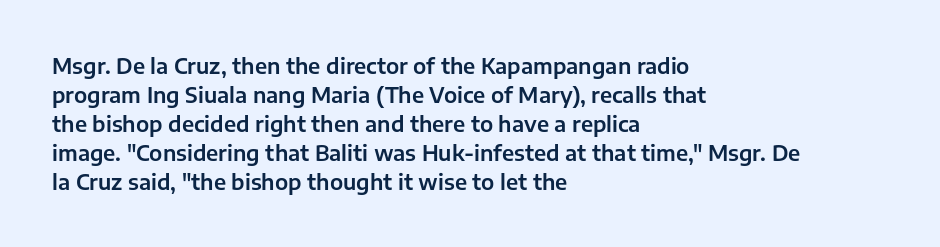
Q: Is the text italic (slanted)? A: No, it is upright.
Q: Is the text underlined? A: No.
Q: How is the paragraph aligned? A: Left-aligned.
Q: Is the spacing between letters normal or unusually wide? A: Normal.
Q: Is the spacing between lines tight, normal or loose? A: Normal.
